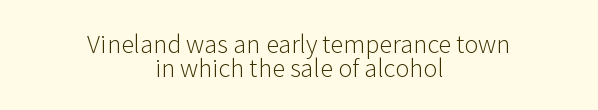
A clean baseline with only descenders dipping below it. Leading: reduced. This reads as an unemphasized weight, regular at the heaviest. In CSS terms this would be text-align: center. Quick note: not italic, upright. You could call the tracking neutral — neither tight nor loose.
